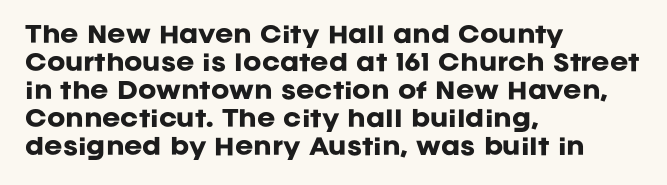
The image shows 22 px bold type, upright; set left-aligned, normal line spacing (1.27x), normal letter spacing, not underlined.
